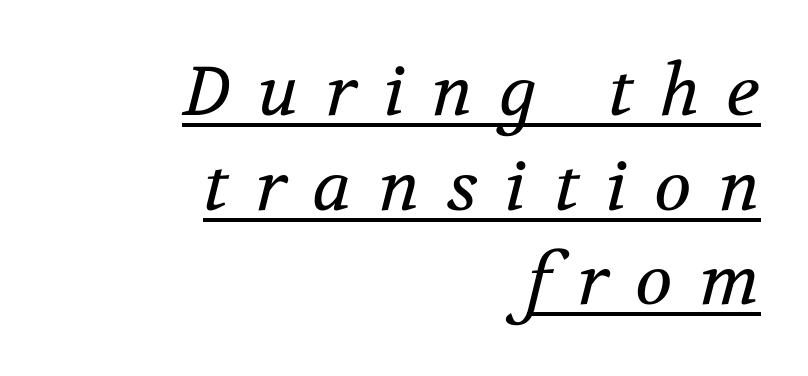
The image shows 69 px regular-weight serif type, italic (leaning right); set right-aligned, normal line spacing (1.37x), unusually wide letter spacing (+0.39 em), underlined; medium stroke contrast and a medium x-height.
